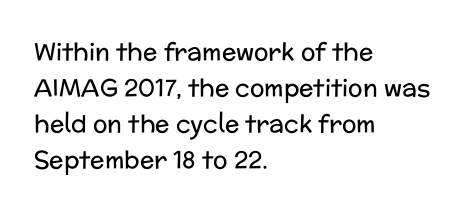
The image shows 24 px text type, upright; set left-aligned, normal line spacing (1.5x), normal letter spacing, not underlined.
